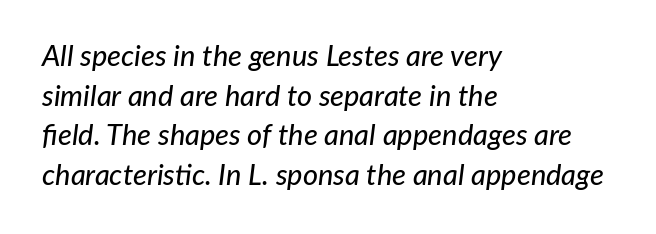
Q: Is the text italic (slanted)? A: Yes, it leans right by about 7 degrees.
Q: Is the text underlined? A: No.
Q: How is the paragraph aligned? A: Left-aligned.
Q: Is the spacing between letters normal or unusually wide? A: Normal.
Q: Is the spacing between lines tight, normal or loose? A: Normal.
Q: Width (condensed, normal, or wide)? A: Normal.
Q: Stroke contrast? A: Low.
Q: x-height? A: Medium.
Q: Monospaced? A: No.
